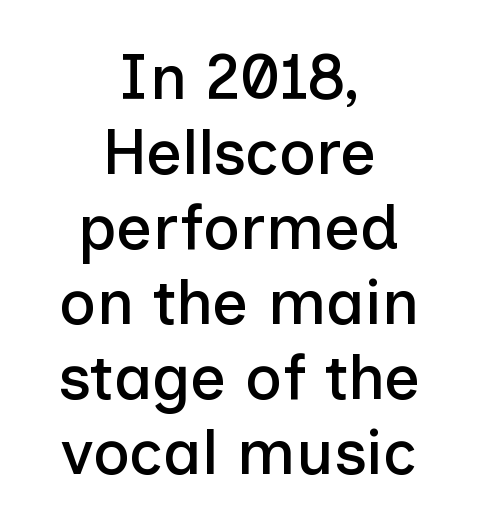
Centered paragraph, ragged on both sides. Ascenders rise straight up at ninety degrees. Descenders hang freely into open space. Here the glyphs are tracked normally, forming tight word shapes. A typesetter would label this face a sans.
